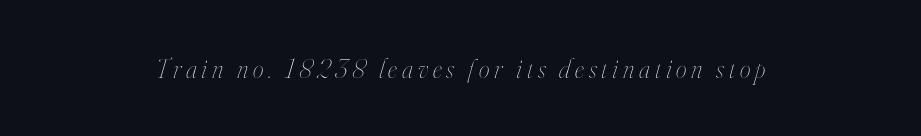
Q: Is the text bold? A: No.
Q: Is the text italic (slanted)? A: Yes, it leans right by about 16 degrees.
Q: Is the text underlined? A: No.
Q: How is the paragraph aligned? A: Centered.
